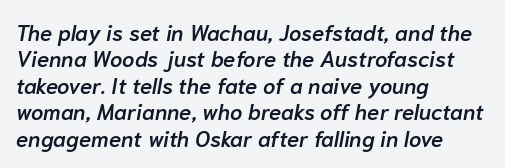
Every row of glyphs begins at an identical x-position on the left. This rendering features lettering with no underline. Spacing between characters is what you'd get straight out of the box. Tall strokes in this sample are angled rather than plumb.
